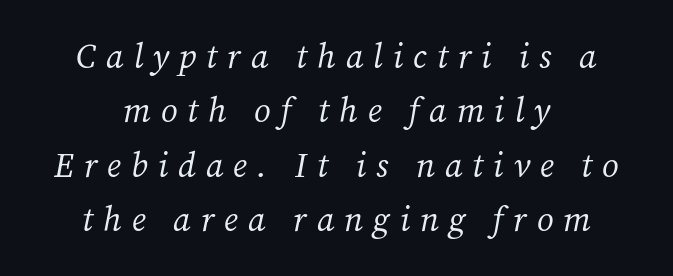
The image shows 34 px regular-weight serif type, italic (leaning right); set centered, normal line spacing (1.6x), unusually wide letter spacing (+0.29 em), not underlined; medium stroke contrast and a medium x-height.
